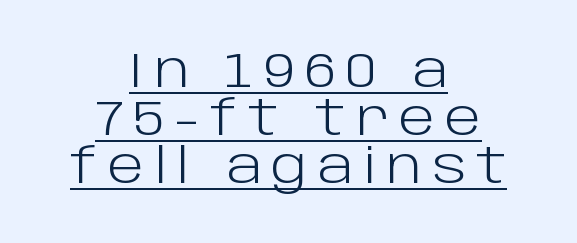
{"serif": "no", "italic": "no", "bold": "no", "weight": "light", "width": "normal", "stroke_contrast": "low", "x_height": "large", "monospaced": "no", "underline": "yes", "align": "center", "line_spacing": "tight", "line_spacing_ratio": 1.0, "letter_spacing": "wide", "letter_spacing_em": 0.21, "glyph_px": 48}
